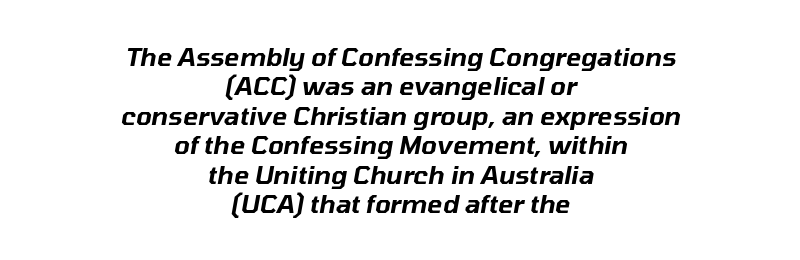
Q: Is the text italic (slanted)? A: Yes, it leans right by about 10 degrees.
Q: Is the text underlined? A: No.
Q: How is the paragraph aligned? A: Centered.
Q: Is the spacing between letters normal or unusually wide? A: Normal.
